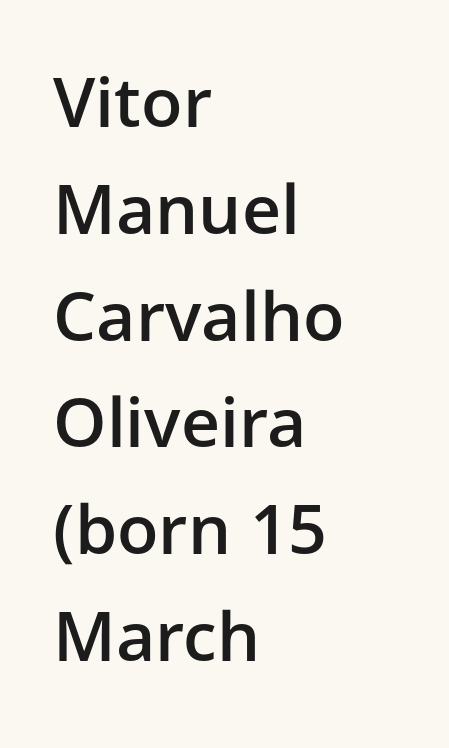
The image shows 68 px semibold sans-serif type, upright; set left-aligned, normal line spacing (1.57x), normal letter spacing, not underlined; low stroke contrast and a medium x-height.
